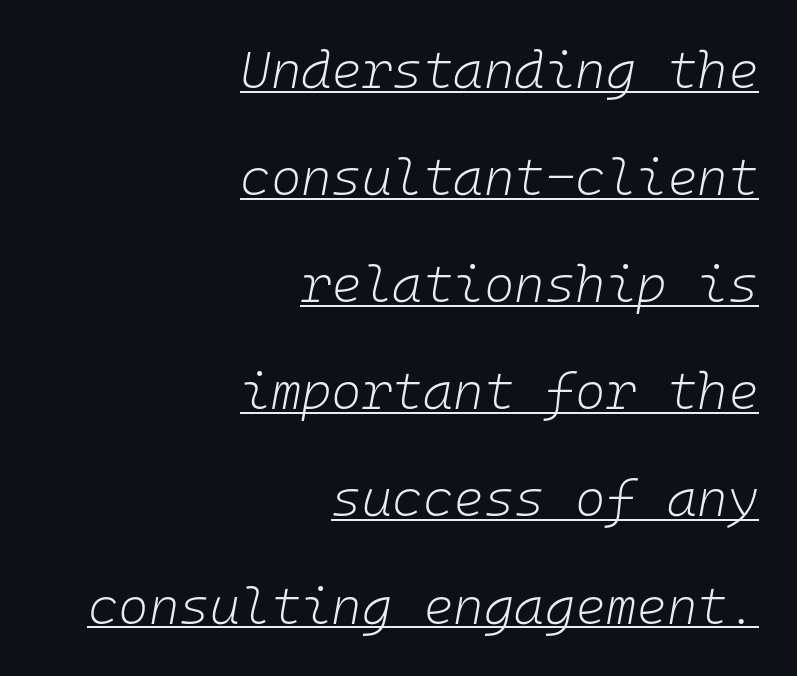
Q: Is the text bold? A: No.
Q: Is the text italic (slanted)? A: Yes, it leans right by about 10 degrees.
Q: Is the text underlined? A: Yes.
Q: How is the paragraph aligned? A: Right-aligned.
Q: Is the spacing between letters normal or unusually wide? A: Normal.
Q: Is the spacing between lines tight, normal or loose? A: Loose.
Q: Width (condensed, normal, or wide)? A: Normal.
Q: Stroke contrast? A: Low.
Q: x-height? A: Medium.
Q: Monospaced? A: Yes.
